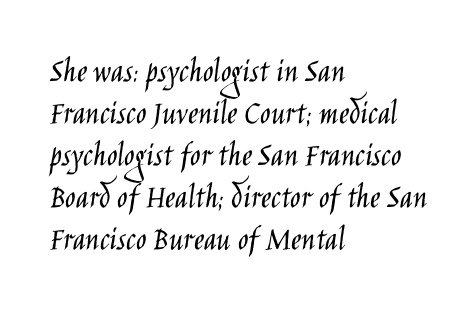
These lines are rendered in a variable-pitch font. Stroke terminals: plain, sans-serif. Honestly, the letter spacing is just normal — you wouldn't notice it. Reading down the block, your eye returns to a fixed left position each line.
